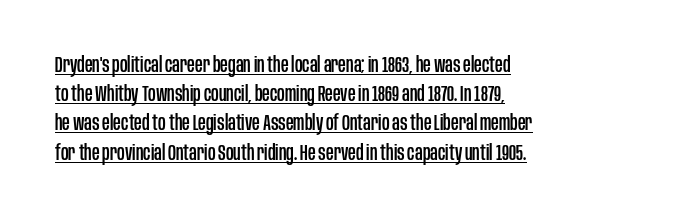
The image shows 21 px text type, upright; set left-aligned, normal line spacing (1.39x), normal letter spacing, underlined.
